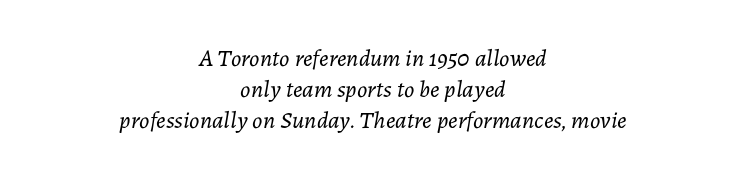
{"italic": "yes", "lean": "right", "slant_degrees": 7, "bold": "no", "underline": "no", "align": "center", "line_spacing": "normal", "line_spacing_ratio": 1.3, "letter_spacing": "normal", "letter_spacing_em": 0.0, "glyph_px": 24}
